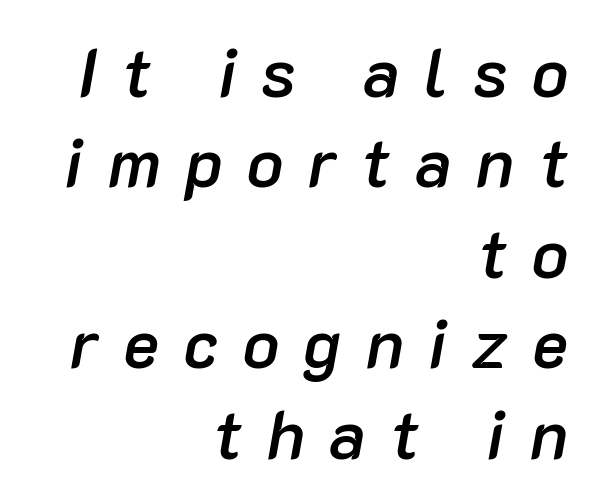
Q: Is the text bold? A: Semi-bold.
Q: Is the text italic (slanted)? A: Yes, it leans right by about 10 degrees.
Q: Is the text underlined? A: No.
Q: How is the paragraph aligned? A: Right-aligned.
Q: Is the spacing between letters normal or unusually wide? A: Unusually wide.
Q: Is the spacing between lines tight, normal or loose? A: Normal.
Q: Width (condensed, normal, or wide)? A: Normal.
Q: Stroke contrast? A: Low.
Q: x-height? A: Medium.
Q: Monospaced? A: No.
